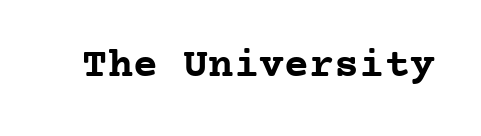
Q: Is the text bold? A: Yes.
Q: Is the text italic (slanted)? A: No, it is upright.
Q: Is the typeface a serif or a sans-serif typeface? A: Serif.
Q: Is the text underlined? A: No.
Q: Is the spacing between letters normal or unusually wide? A: Normal.
Q: Width (condensed, normal, or wide)? A: Normal.
Q: Stroke contrast? A: Low.
Q: x-height? A: Medium.
Q: Monospaced? A: Yes.
